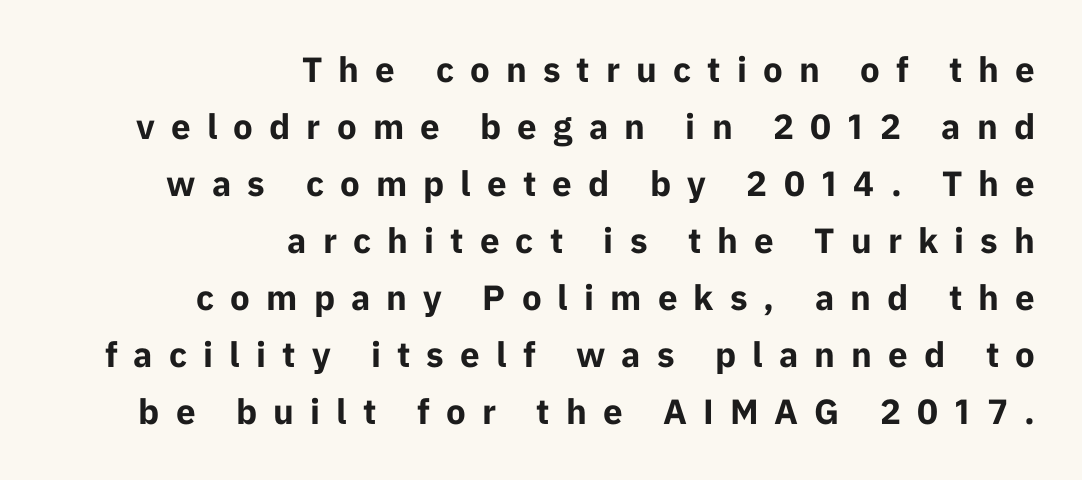
The image shows 35 px bold sans-serif type, upright; set right-aligned, normal line spacing (1.63x), unusually wide letter spacing (+0.46 em), not underlined; low stroke contrast and a medium x-height.
